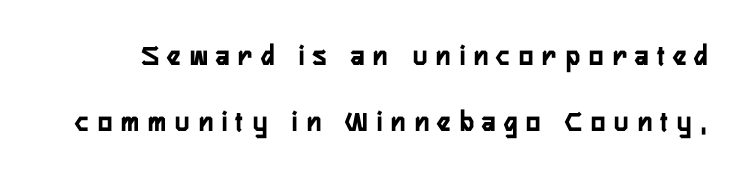
Q: Is the text bold? A: Yes.
Q: Is the text italic (slanted)? A: No, it is upright.
Q: Is the typeface a serif or a sans-serif typeface? A: Sans-serif.
Q: Is the text underlined? A: No.
Q: Is the spacing between letters normal or unusually wide? A: Unusually wide.
Q: Is the spacing between lines tight, normal or loose? A: Loose.
Q: Width (condensed, normal, or wide)? A: Condensed.
Q: Stroke contrast? A: Low.
Q: x-height? A: Medium.
Q: Monospaced? A: No.
